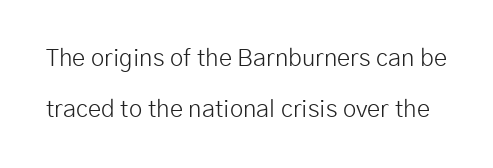
The image shows 24 px text type, upright; set loose line spacing (2.11x), normal letter spacing, not underlined.
